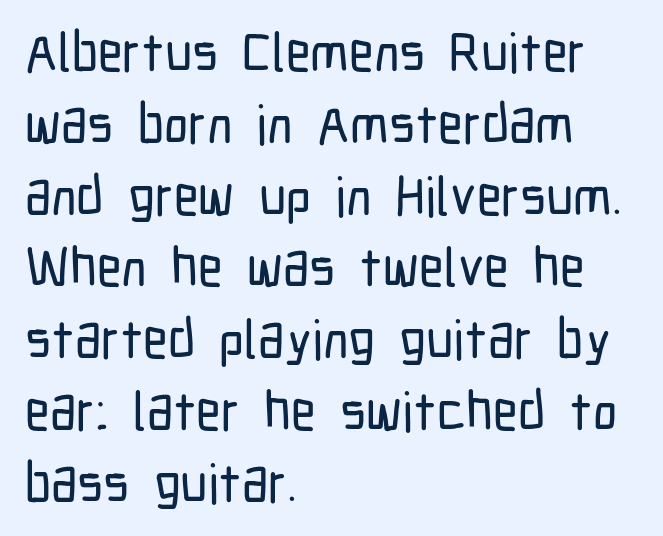
{"serif": "no", "italic": "no", "width": "condensed", "stroke_contrast": "low", "x_height": "medium", "monospaced": "no", "underline": "no", "align": "left", "line_spacing": "normal", "line_spacing_ratio": 1.33, "letter_spacing": "normal", "letter_spacing_em": 0.0, "glyph_px": 54}
